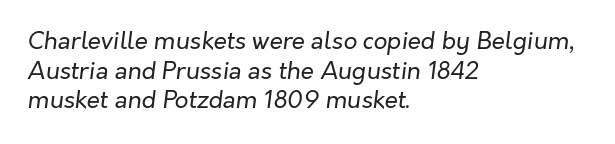
The passage is arranged the way most books set body copy — flush left. This rendering leaves character spacing at its baseline value. The glyphs look as if they've been sheared to an angle. Bold? No — there's no thickening of the strokes.
